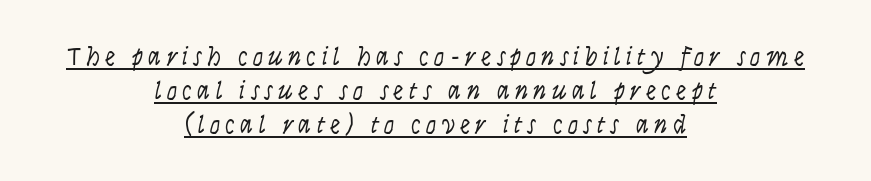
{"italic": "yes", "lean": "right", "slant_degrees": 9, "bold": "no", "underline": "yes", "align": "center", "line_spacing": "normal", "line_spacing_ratio": 1.3, "letter_spacing": "wide", "letter_spacing_em": 0.2, "glyph_px": 26}
